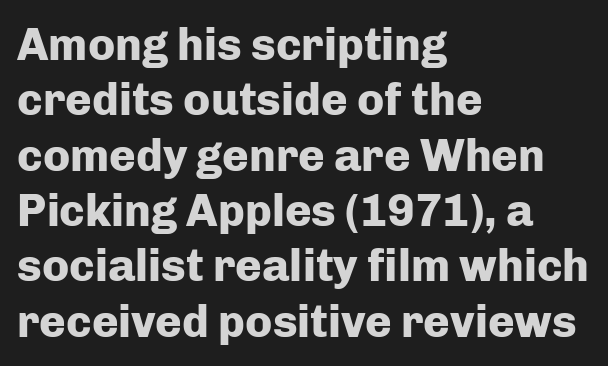
Q: Is the text bold? A: Yes.
Q: Is the text italic (slanted)? A: No, it is upright.
Q: Is the typeface a serif or a sans-serif typeface? A: Sans-serif.
Q: Is the text underlined? A: No.
Q: How is the paragraph aligned? A: Left-aligned.
Q: Is the spacing between letters normal or unusually wide? A: Normal.
Q: Width (condensed, normal, or wide)? A: Normal.
Q: Stroke contrast? A: Low.
Q: x-height? A: Medium.
Q: Monospaced? A: No.
